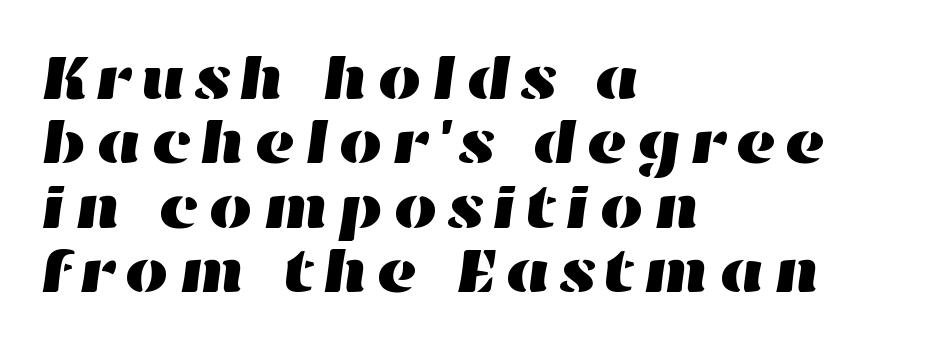
{"width": "wide", "stroke_contrast": "high", "x_height": "medium", "monospaced": "no", "underline": "no", "align": "left", "line_spacing": "tight", "line_spacing_ratio": 1.02, "glyph_px": 63}
